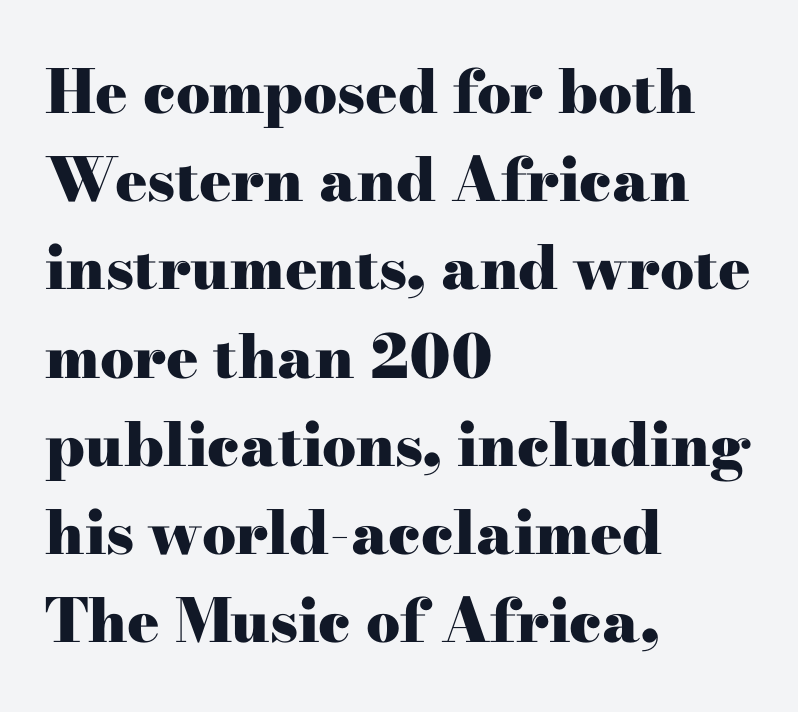
Honestly, the letter spacing is just normal — you wouldn't notice it. Evenly set lines give the paragraph a standard silhouette. Old-style or modern, the face here clearly has serifs. Is there any slant? The stems are plumb.
